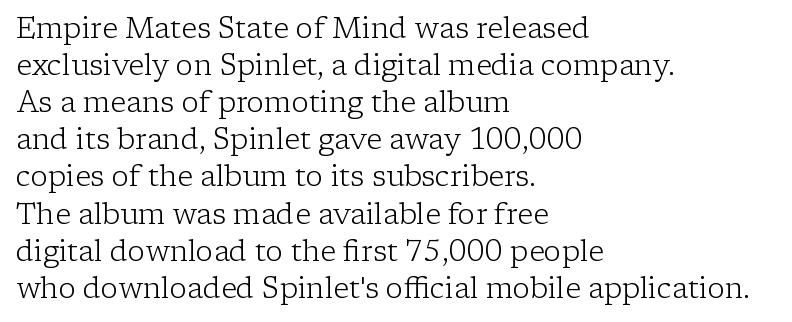
Q: Is the text bold? A: No.
Q: Is the text italic (slanted)? A: No, it is upright.
Q: Is the typeface a serif or a sans-serif typeface? A: Serif.
Q: Is the text underlined? A: No.
Q: How is the paragraph aligned? A: Left-aligned.
Q: Is the spacing between letters normal or unusually wide? A: Normal.
Q: Is the spacing between lines tight, normal or loose? A: Normal.
Q: Width (condensed, normal, or wide)? A: Normal.
Q: Stroke contrast? A: Low.
Q: x-height? A: Medium.
Q: Monospaced? A: No.
